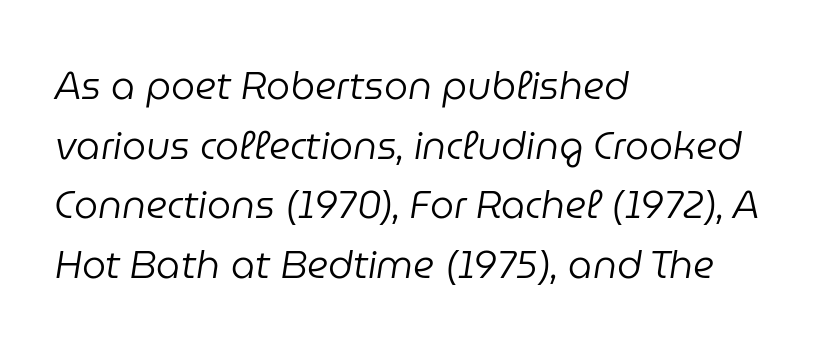
Q: Is the text bold? A: No.
Q: Is the text italic (slanted)? A: Yes, it leans right by about 9 degrees.
Q: Is the text underlined? A: No.
Q: How is the paragraph aligned? A: Left-aligned.
Q: Is the spacing between letters normal or unusually wide? A: Normal.
Q: Is the spacing between lines tight, normal or loose? A: Normal.
Q: Width (condensed, normal, or wide)? A: Normal.
Q: Stroke contrast? A: Low.
Q: x-height? A: Medium.
Q: Monospaced? A: No.
